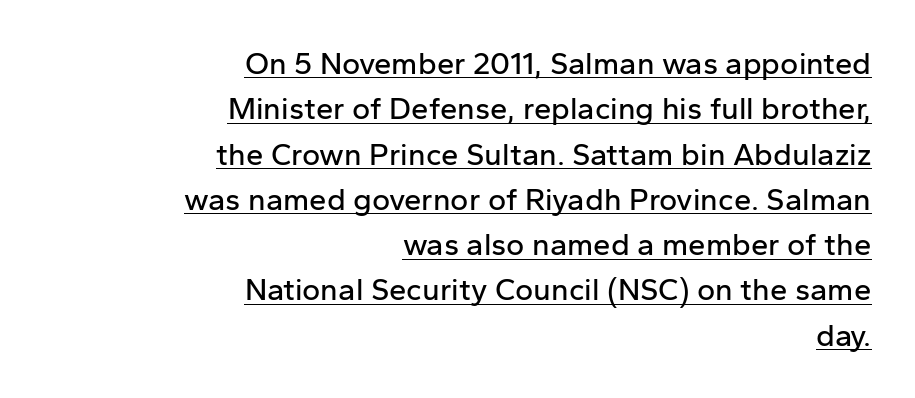
Q: Is the text italic (slanted)? A: No, it is upright.
Q: Is the typeface a serif or a sans-serif typeface? A: Sans-serif.
Q: Is the text underlined? A: Yes.
Q: How is the paragraph aligned? A: Right-aligned.
Q: Is the spacing between letters normal or unusually wide? A: Normal.
Q: Is the spacing between lines tight, normal or loose? A: Normal.
Q: Width (condensed, normal, or wide)? A: Normal.
Q: Stroke contrast? A: Low.
Q: x-height? A: Medium.
Q: Monospaced? A: No.
